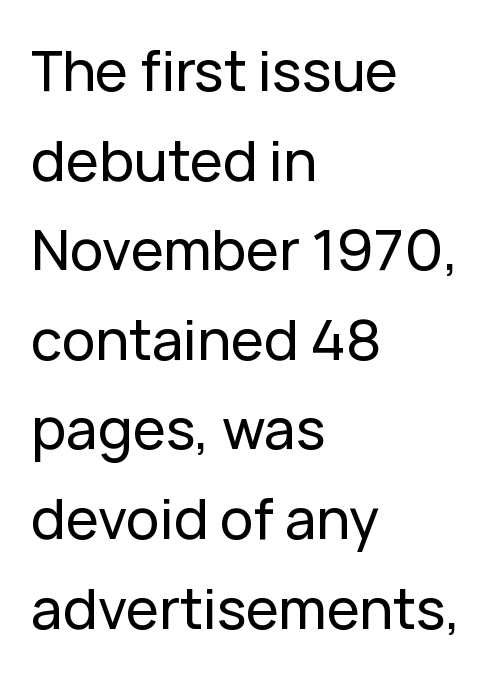
{"serif": "no", "italic": "no", "width": "normal", "stroke_contrast": "low", "x_height": "medium", "monospaced": "no", "underline": "no", "align": "left", "line_spacing": "normal", "line_spacing_ratio": 1.6, "letter_spacing": "normal", "letter_spacing_em": 0.0, "glyph_px": 56}
